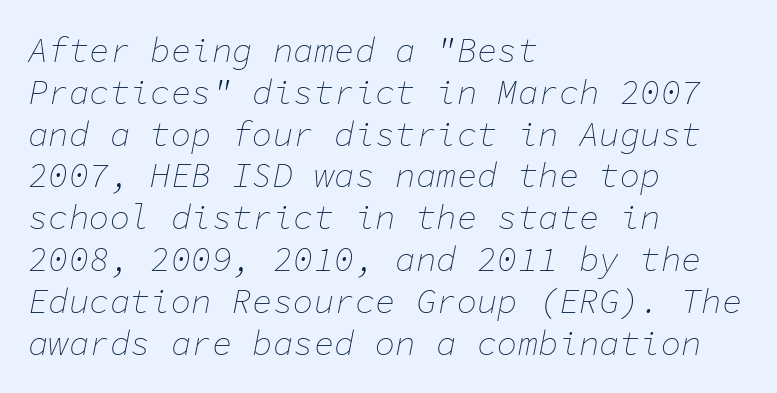
The image shows 34 px thin type, italic (leaning right), monospaced; set left-aligned, line spacing 1.23x, normal letter spacing, not underlined; low stroke contrast and a medium x-height.
